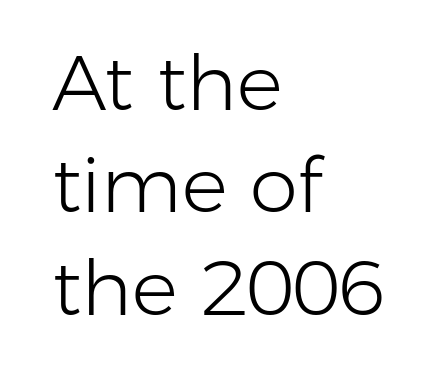
Q: Is the text bold? A: No.
Q: Is the text italic (slanted)? A: No, it is upright.
Q: Is the typeface a serif or a sans-serif typeface? A: Sans-serif.
Q: Is the text underlined? A: No.
Q: How is the paragraph aligned? A: Left-aligned.
Q: Is the spacing between letters normal or unusually wide? A: Normal.
Q: Is the spacing between lines tight, normal or loose? A: Normal.
Q: Width (condensed, normal, or wide)? A: Normal.
Q: Stroke contrast? A: Low.
Q: x-height? A: Medium.
Q: Monospaced? A: No.
